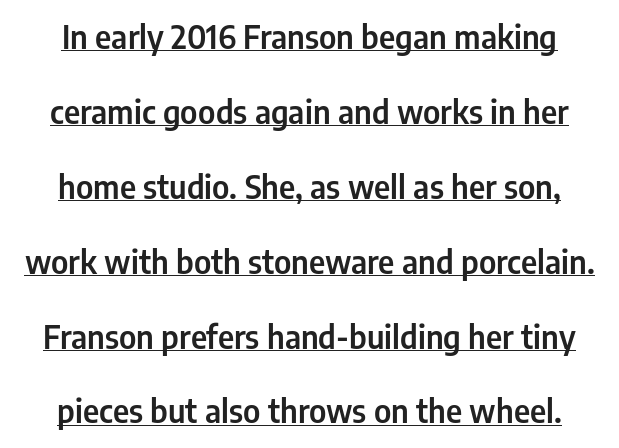
The image shows 32 px condensed sans-serif type, upright; set loose line spacing (2.34x), normal letter spacing, underlined; low stroke contrast and a medium x-height.
